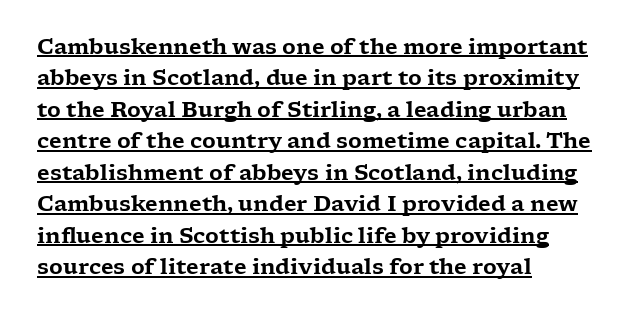
{"italic": "no", "underline": "yes", "align": "left", "line_spacing": "normal", "line_spacing_ratio": 1.5, "letter_spacing": "normal", "letter_spacing_em": 0.0, "glyph_px": 21}
